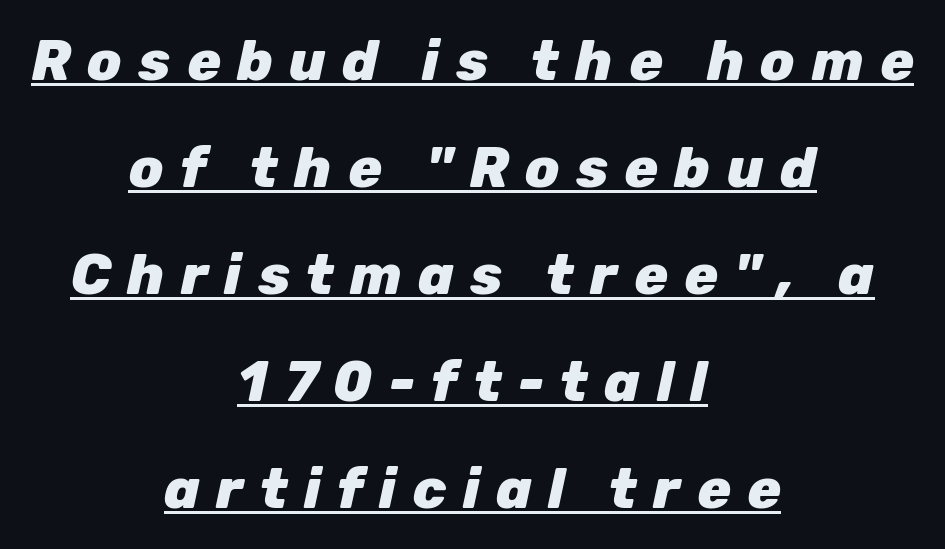
{"italic": "yes", "lean": "right", "slant_degrees": 12, "bold": "yes", "weight": "heavy", "width": "normal", "stroke_contrast": "low", "x_height": "medium", "monospaced": "no", "underline": "yes", "align": "center", "line_spacing": "loose", "line_spacing_ratio": 1.91, "letter_spacing": "wide", "letter_spacing_em": 0.29, "glyph_px": 56}
